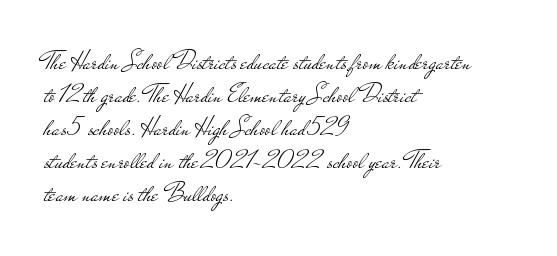
All the whitespace from short lines collects on the right. Students, note that the glyphs here touch the page at normal intervals. Weight class: somewhere from thin through regular. The foot of each line stays bare and open.
